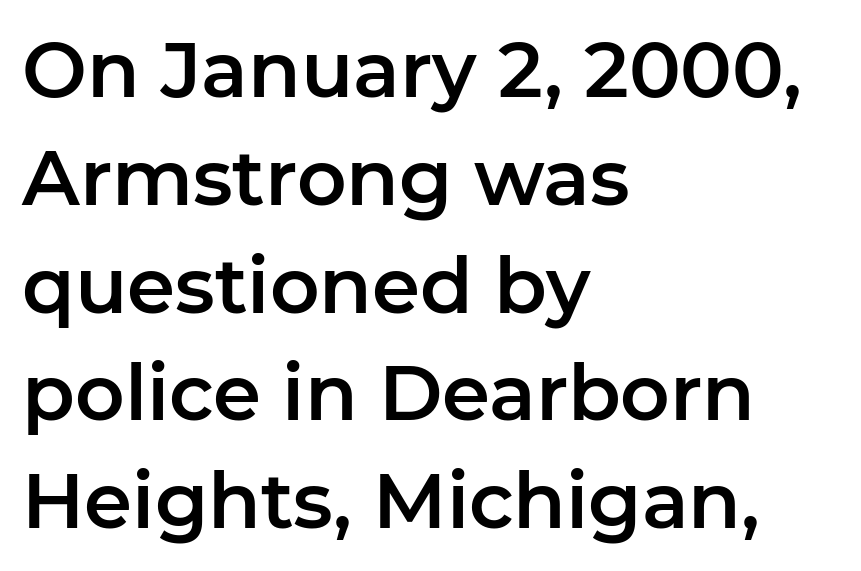
{"serif": "no", "italic": "no", "width": "normal", "stroke_contrast": "low", "x_height": "medium", "monospaced": "no", "underline": "no", "align": "left", "line_spacing": "normal", "line_spacing_ratio": 1.4, "letter_spacing": "normal", "letter_spacing_em": 0.0, "glyph_px": 77}
